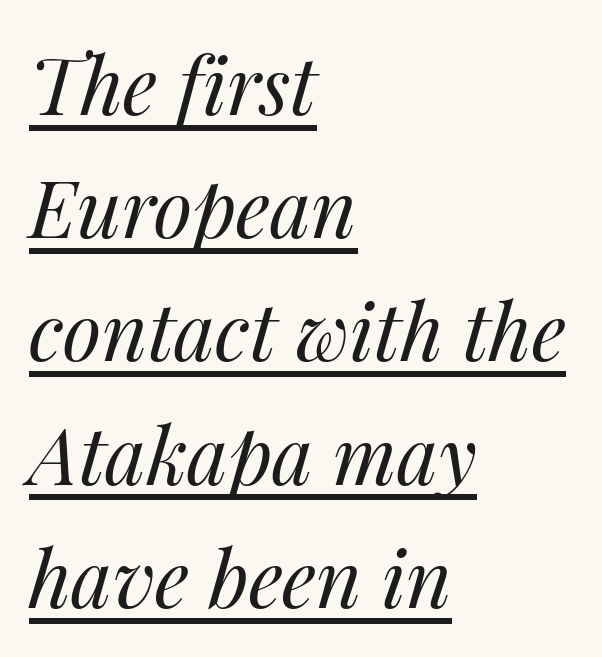
Left-aligned paragraph, ragged on the right. Is this a heavy cut? Hardly; it is regular or lighter. The rows are spaced the way most documents space them. Each letter keeps its own natural width here, so spacing adapts to shape. In designer terms, the underline attribute is active on this setting.
